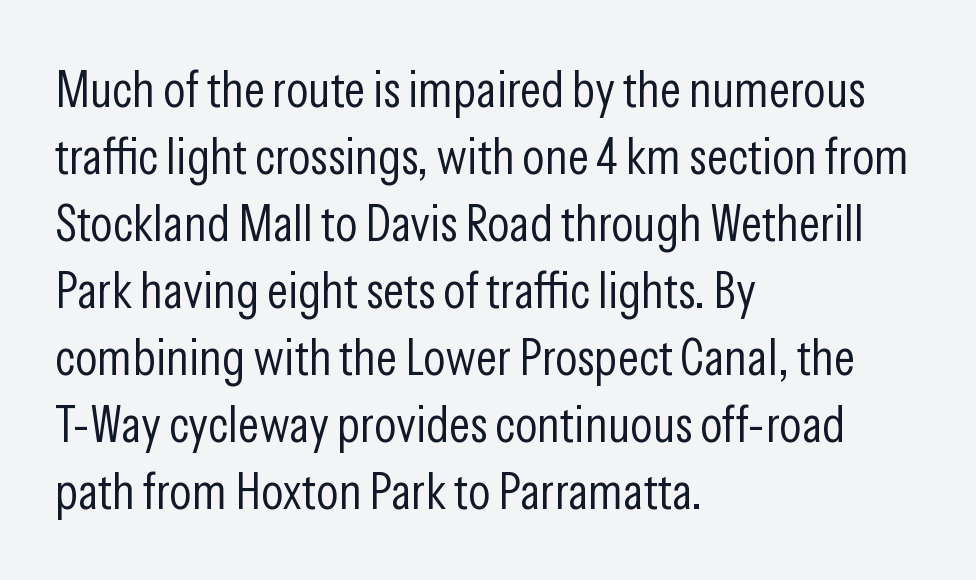
{"serif": "no", "italic": "no", "bold": "no", "weight": "light", "width": "condensed", "stroke_contrast": "low", "x_height": "medium", "monospaced": "no", "underline": "no", "align": "left", "line_spacing": "normal", "line_spacing_ratio": 1.29, "letter_spacing": "normal", "letter_spacing_em": 0.0, "glyph_px": 52}
